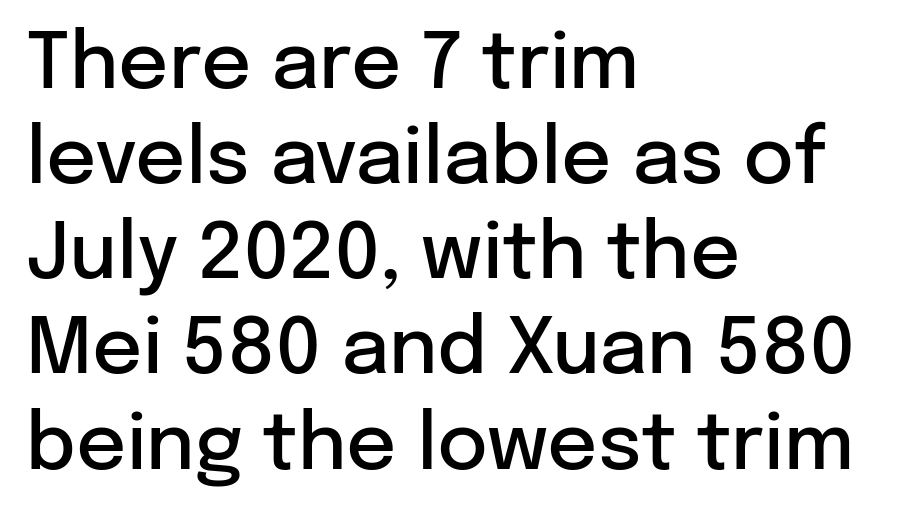
Between one letter and the next there's only the usual sliver of space. These lines are rendered in a variable-pitch font. A semibold gives these letters moderate extra thickness, short of bold. What kind of face is this? One without serifs — a sans.
